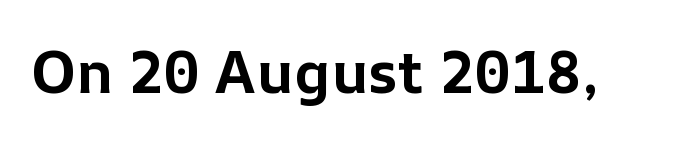
These lines were composed using upright roman letters. These lines are rendered in a variable-pitch font. Nobody touched the tracking dial on this one. Strong, thick strokes mark this as bold type. Letters rest on an invisible, unmarked baseline.
